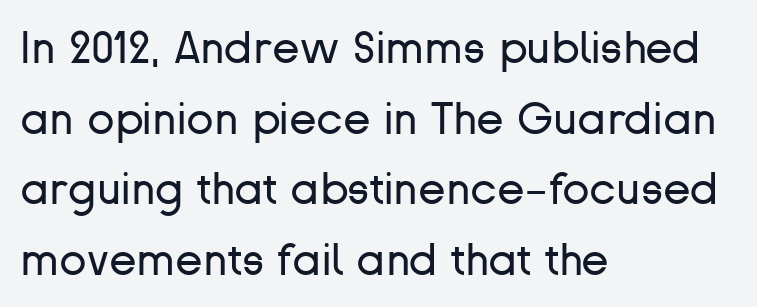
Q: Is the text bold? A: No.
Q: Is the text italic (slanted)? A: No, it is upright.
Q: Is the typeface a serif or a sans-serif typeface? A: Sans-serif.
Q: Is the text underlined? A: No.
Q: How is the paragraph aligned? A: Left-aligned.
Q: Is the spacing between letters normal or unusually wide? A: Normal.
Q: Is the spacing between lines tight, normal or loose? A: Normal.
Q: Width (condensed, normal, or wide)? A: Normal.
Q: Stroke contrast? A: Low.
Q: x-height? A: Medium.
Q: Monospaced? A: No.
